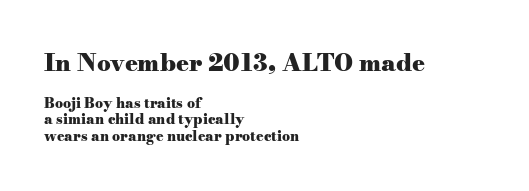
Q: Is the text bold? A: Yes.
Q: Is the text italic (slanted)? A: No, it is upright.
Q: Is the text underlined? A: No.
Q: How is the paragraph aligned? A: Left-aligned.
Q: Is the spacing between letters normal or unusually wide? A: Normal.
Q: Which block of text is set in a larger size, the first (top) or the second (bottom)? A: The first (top) one.
